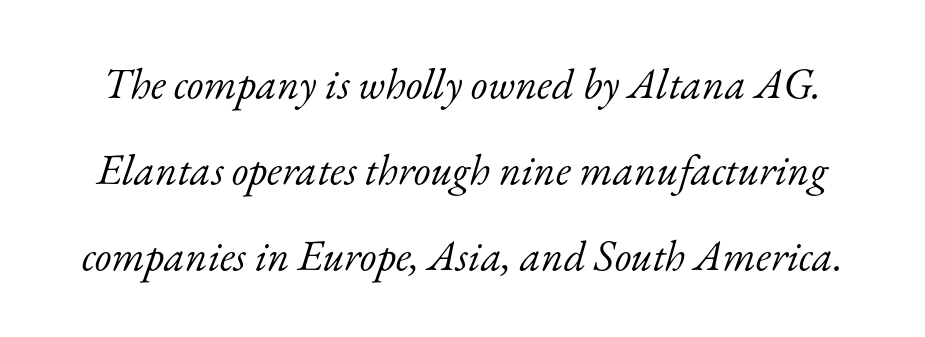
Slanted lettering throughout. Descender tails drop into unmarked territory. A typesetter would call this zero additional tracking. You can tell from the footed stems that serif type was used. The letterforms sit at book weight or below.
